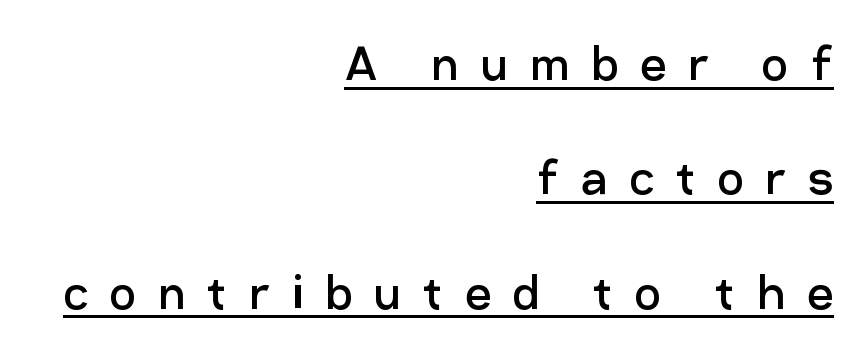
{"serif": "no", "italic": "no", "bold": "no", "weight": "regular", "width": "normal", "stroke_contrast": "low", "x_height": "medium", "monospaced": "no", "underline": "yes", "align": "right", "line_spacing": "loose", "line_spacing_ratio": 1.97, "letter_spacing": "wide", "letter_spacing_em": 0.37, "glyph_px": 58}
